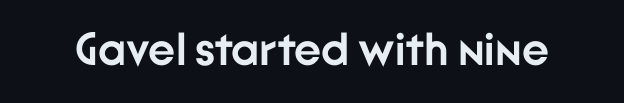
The image shows 46 px semibold sans-serif type, upright; set normal letter spacing, not underlined; low stroke contrast and a medium x-height.
